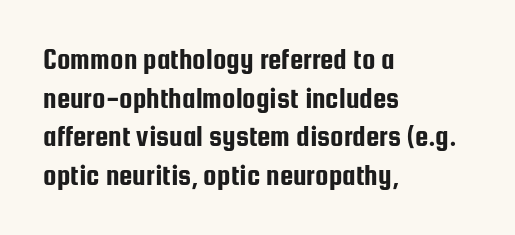
The image shows 30 px condensed sans-serif type, upright; set left-aligned, normal line spacing (1.29x), normal letter spacing, not underlined; low stroke contrast and a medium x-height.
